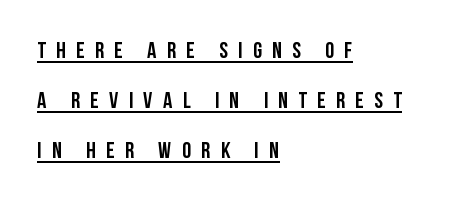
The image shows 23 px text type, upright; set left-aligned, loose line spacing (2.18x), unusually wide letter spacing (+0.45 em), underlined.
